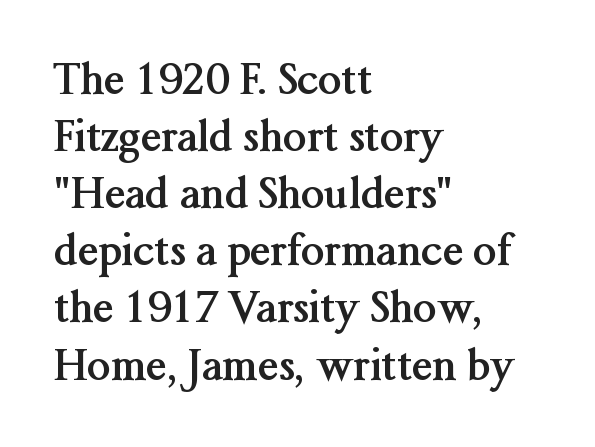
{"serif": "yes", "italic": "no", "bold": "yes", "weight": "semibold", "width": "normal", "stroke_contrast": "medium", "x_height": "medium", "monospaced": "no", "underline": "no", "align": "left", "line_spacing": "normal", "line_spacing_ratio": 1.36, "letter_spacing": "normal", "letter_spacing_em": 0.0, "glyph_px": 42}
